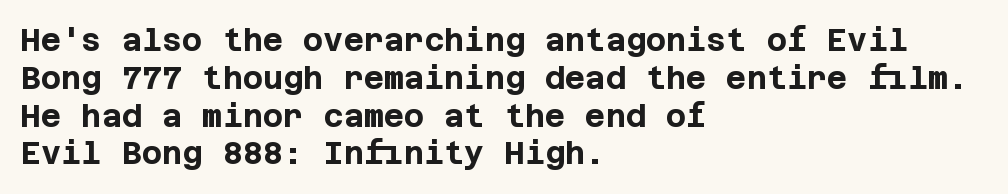
{"serif": "no", "italic": "no", "bold": "yes", "weight": "bold", "width": "normal", "stroke_contrast": "low", "x_height": "large", "underline": "no", "align": "left", "line_spacing_ratio": 1.22, "letter_spacing": "normal", "letter_spacing_em": 0.0, "glyph_px": 31}
